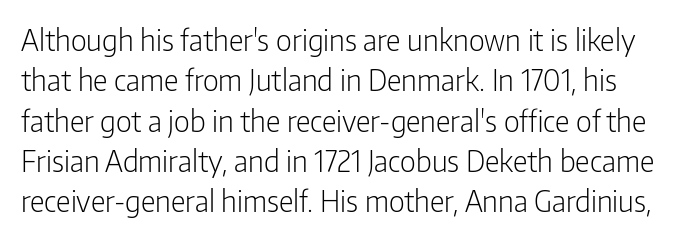
Q: Is the text bold? A: No.
Q: Is the text italic (slanted)? A: No, it is upright.
Q: Is the typeface a serif or a sans-serif typeface? A: Sans-serif.
Q: Is the text underlined? A: No.
Q: Is the spacing between letters normal or unusually wide? A: Normal.
Q: Is the spacing between lines tight, normal or loose? A: Normal.
Q: Width (condensed, normal, or wide)? A: Condensed.
Q: Stroke contrast? A: Low.
Q: x-height? A: Medium.
Q: Monospaced? A: No.
